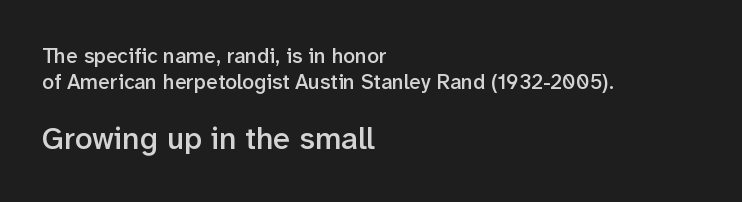
The image shows 31 px semibold sans-serif type, upright; set left-aligned, line spacing 1.23x, normal letter spacing, not underlined; the second (bottom) block is 1.48x larger; low stroke contrast and a medium x-height.
